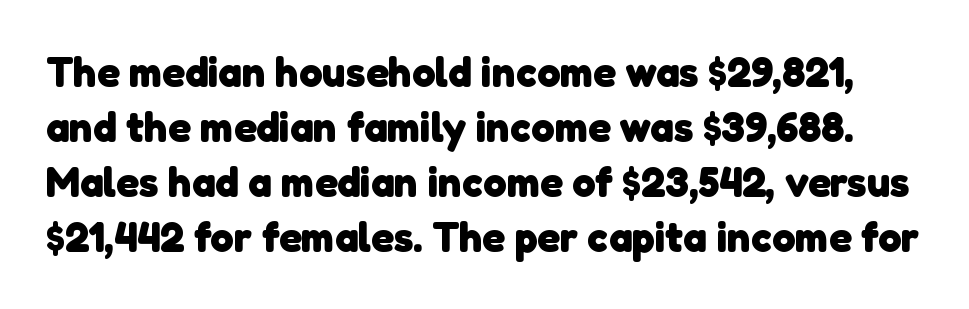
Notice how descenders clear the ascenders below comfortably — that's standard leading. How heavy is the stroke? Heavy — this is a bold. Beneath every word, the page is bare. Note the varied advance widths — an 'i' is clearly narrower than an 'm'. These lines keep a tight, regular rhythm from letter to letter. A sans-serif font was chosen for this passage.
